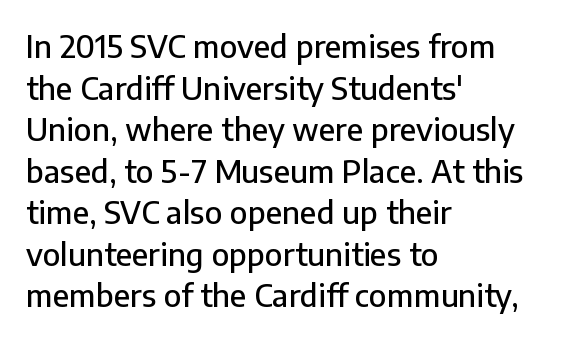
The lines are quadded left. In terms of posture, this sample is upright. No feet cap the strokes, marking this as sans-serif type. Each new line begins a customary step beneath the previous one.
